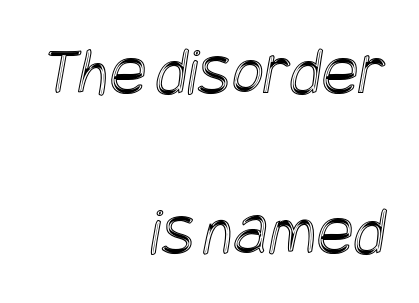
Nobody drew a line under any word here. Notice how the passage keeps a crisp vertical edge on the right only. There is no visible air inserted between adjacent glyphs. This block would shrink considerably if given ordinary leading; it's expanded now.
